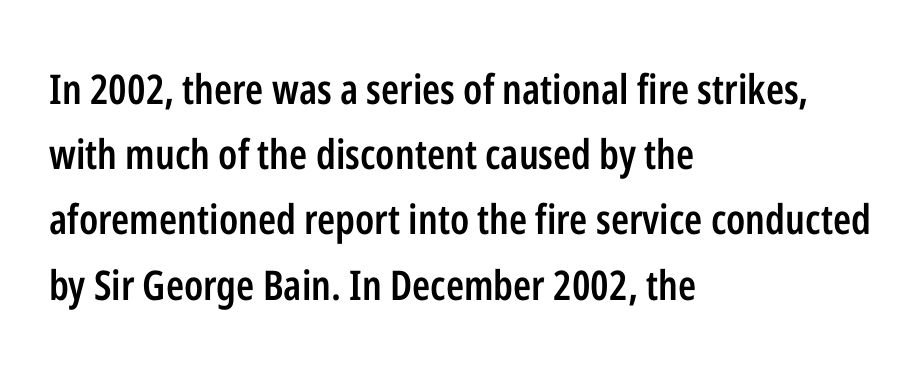
Each row of text sits above clean, open space. The strokes are fattened partway — semibold, not bold. In terms of letterform style, serifs are entirely absent. A typesetter would call this zero additional tracking.
